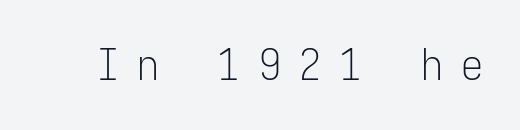
The image shows 44 px light, condensed sans-serif type, upright, monospaced; set unusually wide letter spacing (+0.42 em), not underlined; low stroke contrast and a medium x-height.
